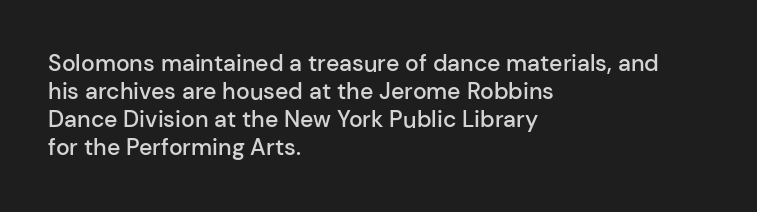
{"italic": "no", "bold": "semi", "underline": "no", "align": "left", "line_spacing_ratio": 1.22, "letter_spacing": "normal", "letter_spacing_em": 0.0, "glyph_px": 23}
